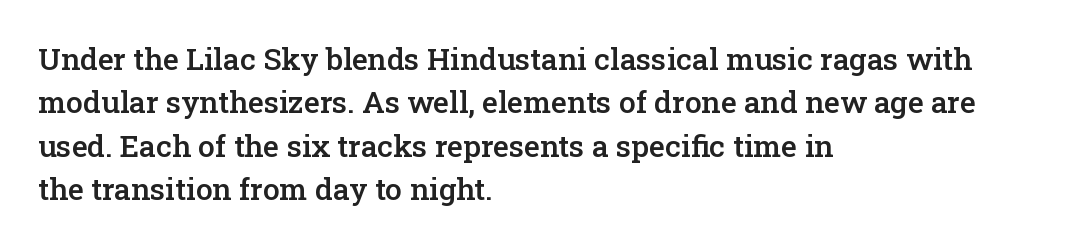
Is the type bold? Partly — it's a semibold, heavier than regular but not fully bold. The type sits square on the baseline with zero lean. These lines keep a tight, regular rhythm from letter to letter. Unlike a clean sans, this face finishes its strokes with serifs. Here the designer chose a conventional face with non-uniform glyph widths. This rendering uses left alignment, leaving the right contour irregular.
